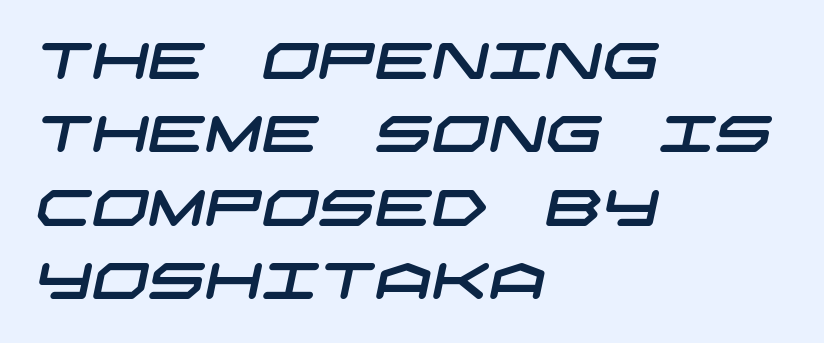
{"serif": "no", "width": "wide", "stroke_contrast": "low", "x_height": "large", "underline": "no", "align": "left", "line_spacing": "normal", "line_spacing_ratio": 1.47, "letter_spacing": "normal", "letter_spacing_em": 0.0, "glyph_px": 50}
